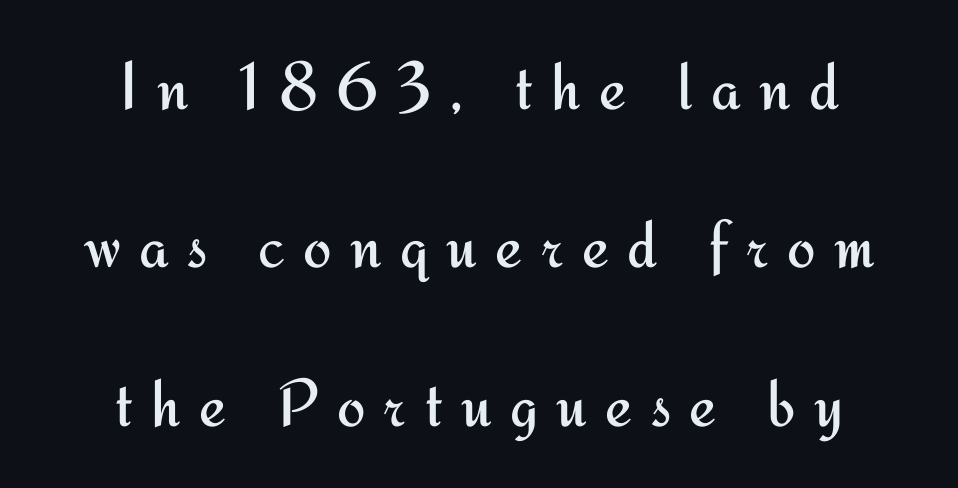
The lines in this sample share a center point and differ in where they start and stop. Caption: face not bold, strokes unweighted. It's the straight-up-and-down kind of type. Short note: letters widely spaced. Each new line begins a long way beneath the previous one.
